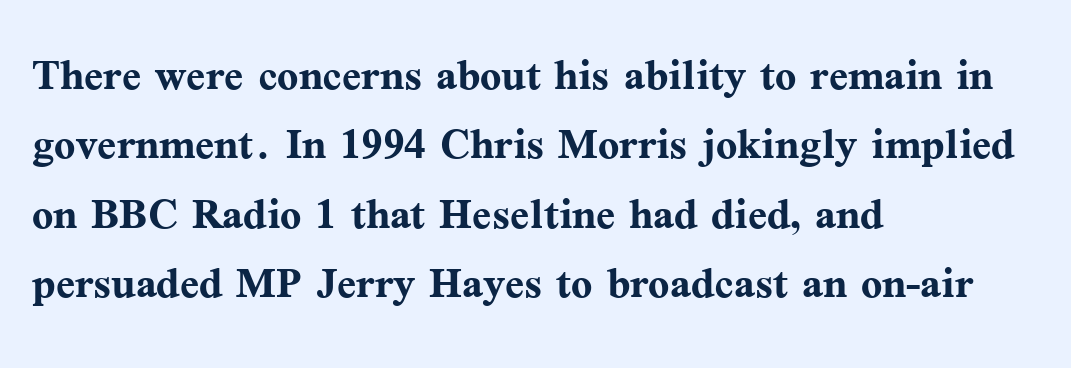
Q: Is the text bold? A: Yes.
Q: Is the text italic (slanted)? A: No, it is upright.
Q: Is the typeface a serif or a sans-serif typeface? A: Serif.
Q: Is the text underlined? A: No.
Q: How is the paragraph aligned? A: Left-aligned.
Q: Is the spacing between letters normal or unusually wide? A: Normal.
Q: Width (condensed, normal, or wide)? A: Normal.
Q: Stroke contrast? A: Medium.
Q: x-height? A: Medium.
Q: Monospaced? A: No.
